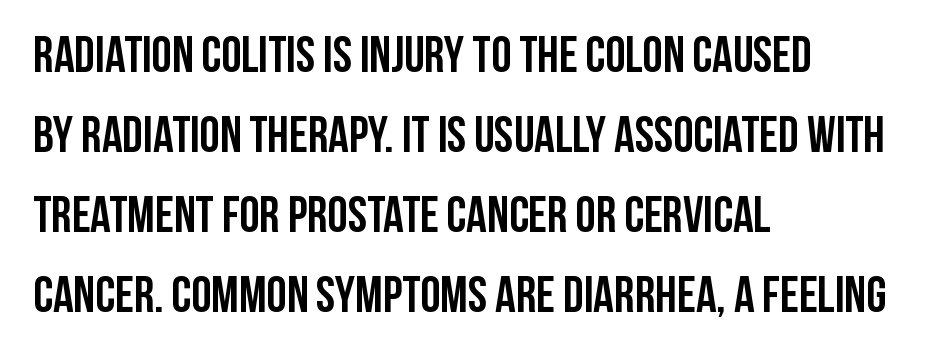
Q: Is the text bold? A: Yes.
Q: Is the text italic (slanted)? A: No, it is upright.
Q: Is the typeface a serif or a sans-serif typeface? A: Sans-serif.
Q: Is the text underlined? A: No.
Q: How is the paragraph aligned? A: Left-aligned.
Q: Is the spacing between letters normal or unusually wide? A: Normal.
Q: Is the spacing between lines tight, normal or loose? A: Normal.
Q: Width (condensed, normal, or wide)? A: Condensed.
Q: Stroke contrast? A: Low.
Q: x-height? A: Large.
Q: Monospaced? A: No.
